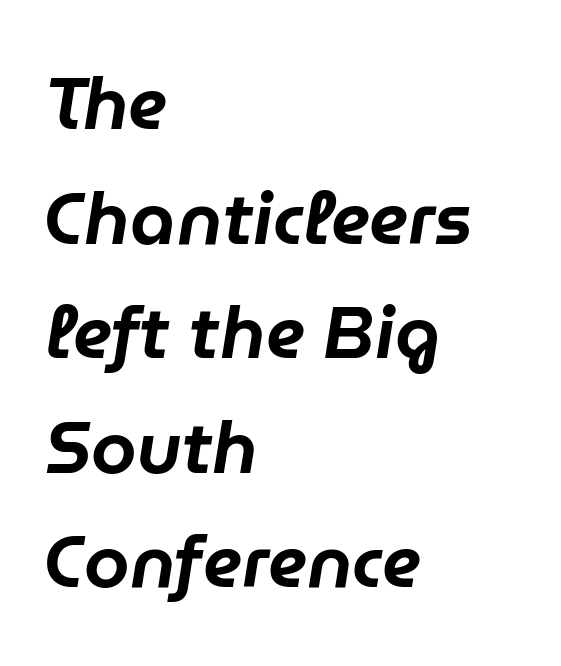
The rendering applies a slant to the glyphs. Each letter keeps its own natural width here, so spacing adapts to shape. A bare baseline throughout the passage. The face used here is rendered with its standard letterfit.
